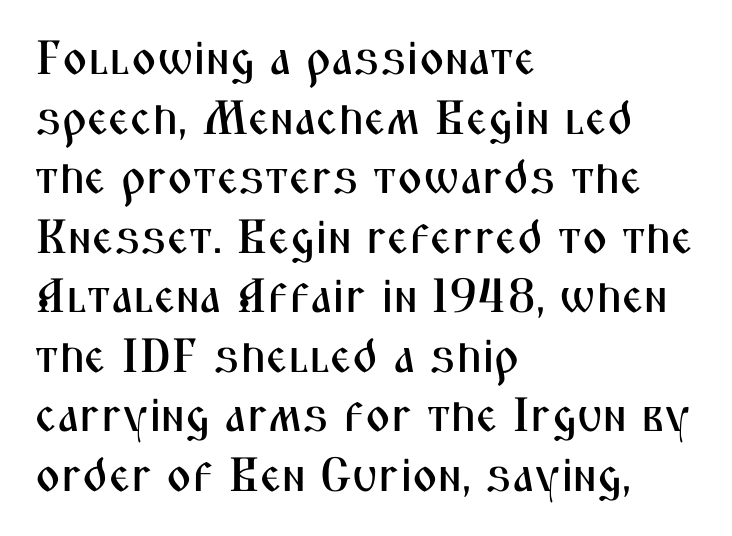
The image shows 48 px condensed sans-serif type, upright; set left-aligned, line spacing 1.24x, normal letter spacing, not underlined; medium stroke contrast and a medium x-height.
